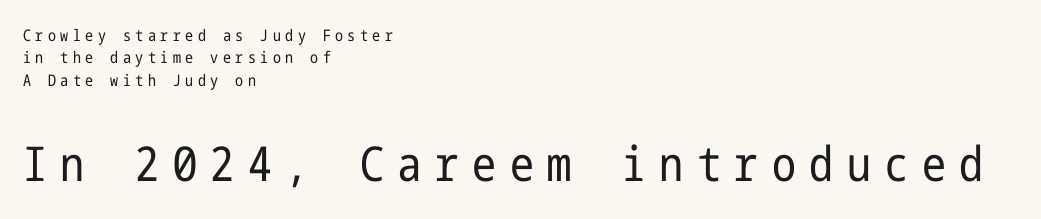
The image shows 48 px regular-weight, condensed sans-serif type, upright; set left-aligned, normal line spacing (1.4x), unusually wide letter spacing (+0.28 em), not underlined; the second (bottom) block is 3.0x larger; low stroke contrast and a medium x-height.
